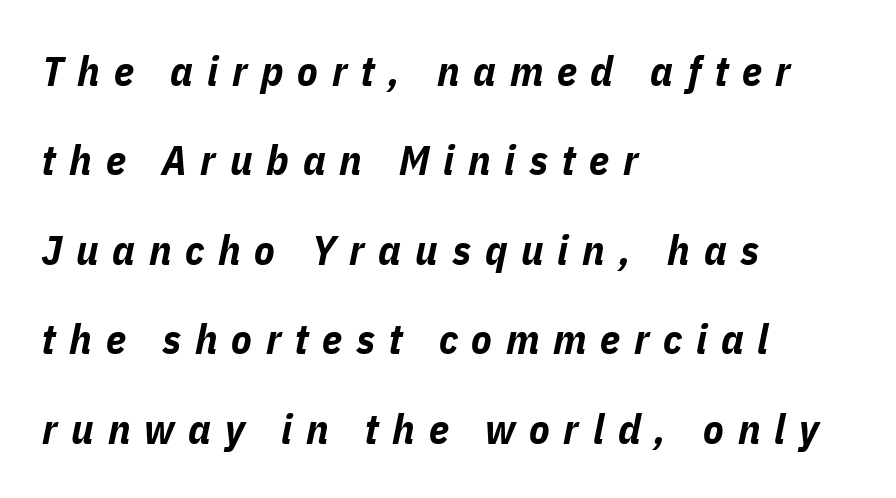
Q: Is the text bold? A: Yes.
Q: Is the text italic (slanted)? A: Yes, it leans right by about 11 degrees.
Q: Is the text underlined? A: No.
Q: How is the paragraph aligned? A: Left-aligned.
Q: Is the spacing between letters normal or unusually wide? A: Unusually wide.
Q: Is the spacing between lines tight, normal or loose? A: Loose.
Q: Width (condensed, normal, or wide)? A: Condensed.
Q: Stroke contrast? A: Low.
Q: x-height? A: Medium.
Q: Monospaced? A: No.
